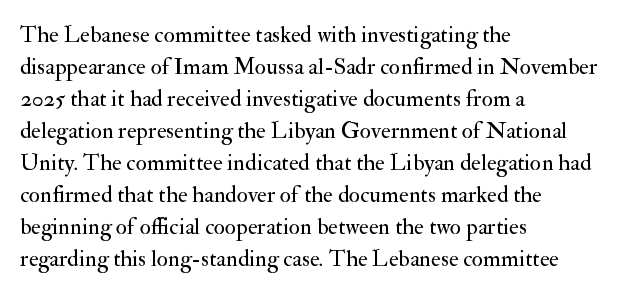
Caption: standard tracking, unaltered. Does the leading feel generous? No, just average. The lines are quadded left. Check the space under the baseline: it is left empty.
